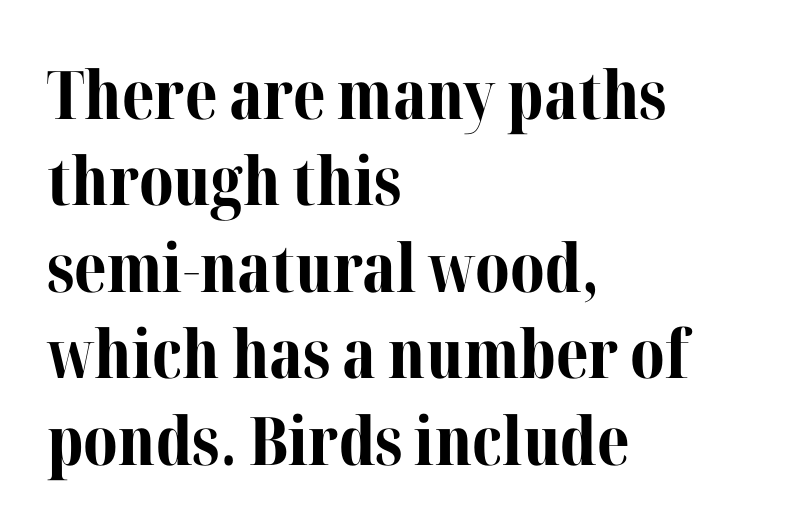
{"serif": "yes", "italic": "no", "bold": "yes", "weight": "bold", "width": "normal", "stroke_contrast": "medium", "x_height": "medium", "monospaced": "no", "underline": "no", "align": "left", "line_spacing": "normal", "line_spacing_ratio": 1.29, "letter_spacing": "normal", "letter_spacing_em": 0.0, "glyph_px": 67}
